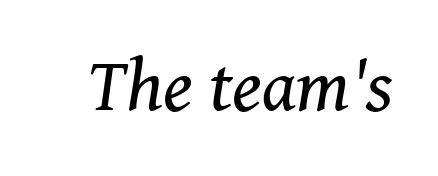
Students, note that the glyphs here touch the page at normal intervals. Stroke mass is kept to a normal reading level or below. A typesetter would call this proportional, since set widths differ per character. The font family rendered here belongs to the serif group. These lines were composed using italics. The string is rendered with underlining switched off.
